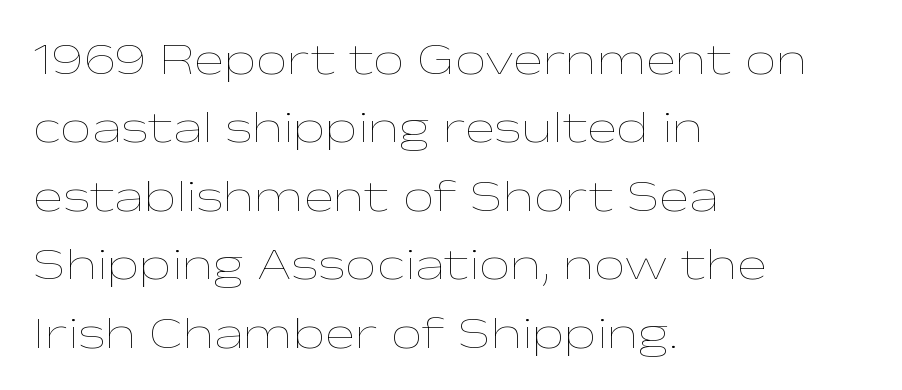
The image shows 45 px thin, wide type, upright; set left-aligned, normal line spacing (1.52x), normal letter spacing, not underlined; low stroke contrast and a medium x-height.
